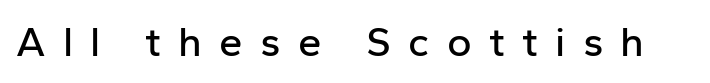
In terms of letterspacing, this is a distinctly airy, spread setting. Here the designer chose a conventional face with non-uniform glyph widths. The designer went with a sans here, leaving each stem footless. No italicization has been applied; the sample stays upright. Clear beneath every line of the passage.
